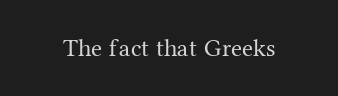
{"italic": "no", "bold": "no", "underline": "no", "align": "center", "letter_spacing": "normal", "letter_spacing_em": 0.0, "glyph_px": 25}
